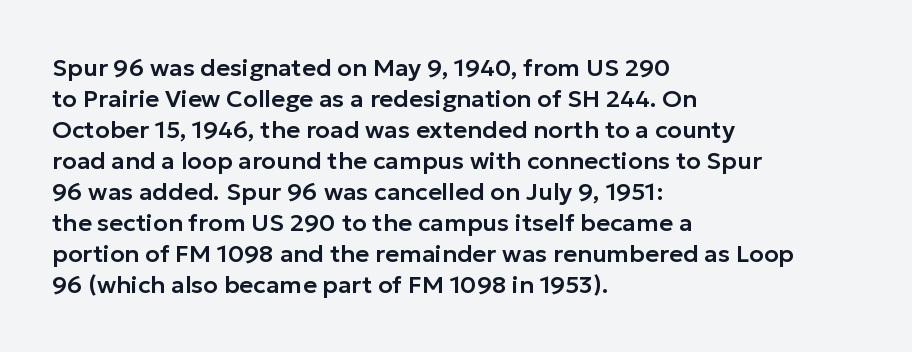
The image shows 24 px text type, upright; set left-aligned, normal line spacing (1.29x), normal letter spacing, not underlined.
